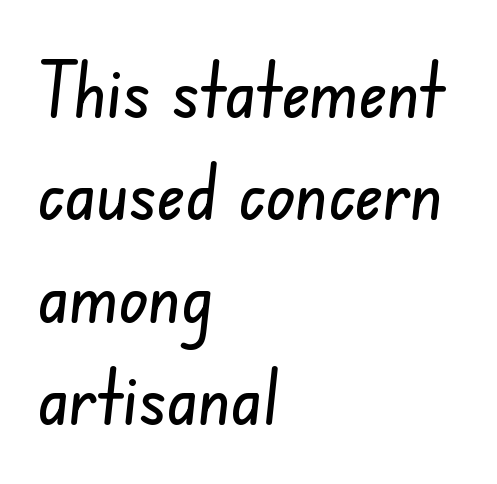
The image shows 77 px condensed sans-serif type; set left-aligned, normal line spacing (1.33x), normal letter spacing, not underlined; low stroke contrast and a small x-height.
